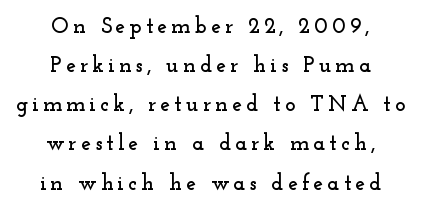
Q: Is the text italic (slanted)? A: No, it is upright.
Q: Is the text underlined? A: No.
Q: How is the paragraph aligned? A: Centered.
